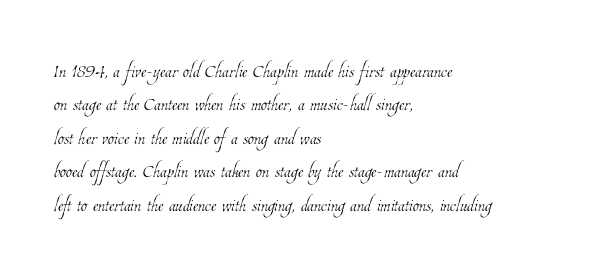
{"bold": "no", "underline": "no", "align": "left", "line_spacing": "normal", "line_spacing_ratio": 1.34, "letter_spacing": "normal", "letter_spacing_em": 0.0, "glyph_px": 25}
